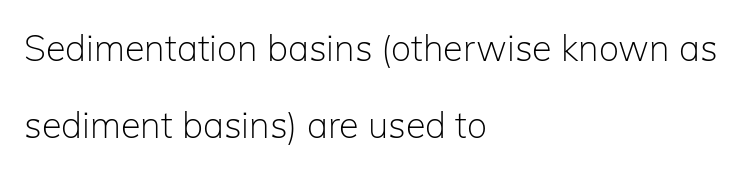
The horizontal fit of the characters is conventional and even. Here the designer chose a conventional face with non-uniform glyph widths. The typesetting does not lean heavy: it is not bold. The letters stand straight up with perfectly vertical stems. A bare baseline throughout the passage.
